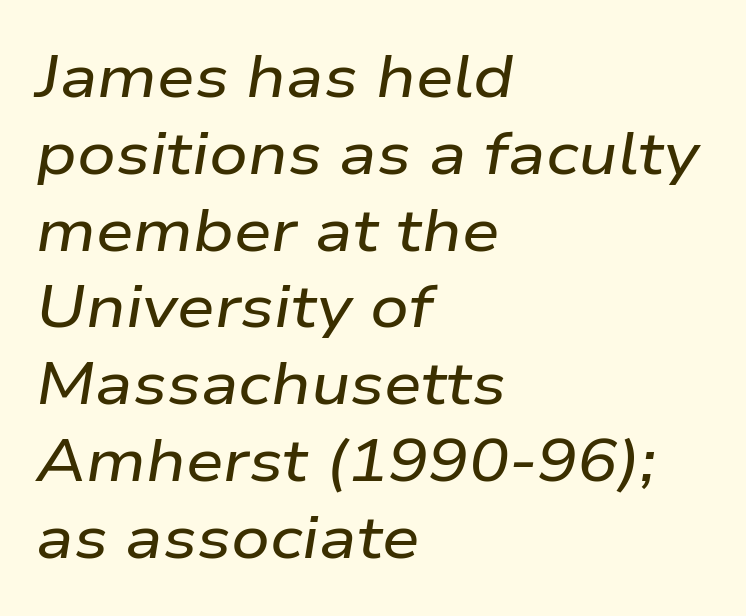
The letters advance in unequal steps, a hallmark of proportional type. Left-aligned paragraph, ragged on the right. An italicized treatment has been applied to the whole sample. The passage shown stacks its lines at a standard gap. Here the glyphs are tracked normally, forming tight word shapes.
